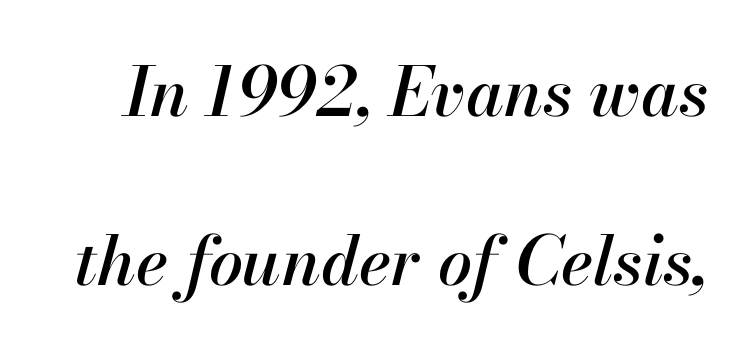
The image shows 68 px text type, italic (leaning right); set loose line spacing (2.48x), normal letter spacing, not underlined; high stroke contrast and a small x-height.
